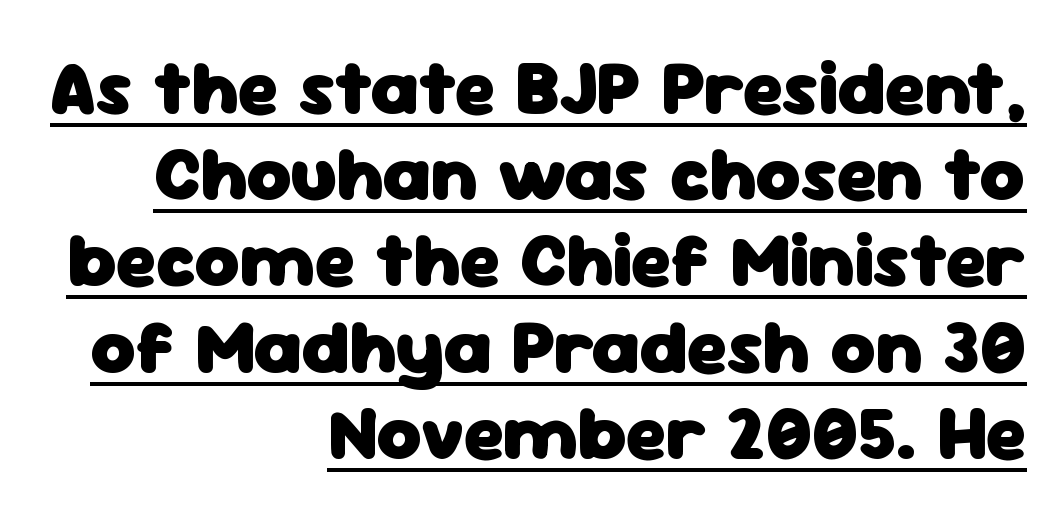
Q: Is the text bold? A: Yes.
Q: Is the text italic (slanted)? A: No, it is upright.
Q: Is the typeface a serif or a sans-serif typeface? A: Sans-serif.
Q: Is the text underlined? A: Yes.
Q: How is the paragraph aligned? A: Right-aligned.
Q: Is the spacing between letters normal or unusually wide? A: Normal.
Q: Is the spacing between lines tight, normal or loose? A: Tight.
Q: Width (condensed, normal, or wide)? A: Normal.
Q: Stroke contrast? A: Low.
Q: x-height? A: Medium.
Q: Monospaced? A: No.
